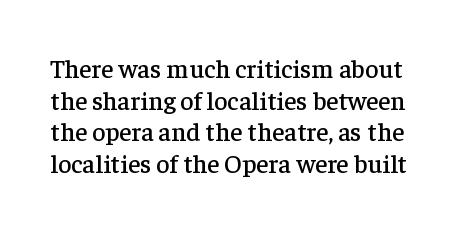
Q: Is the text italic (slanted)? A: No, it is upright.
Q: Is the text underlined? A: No.
Q: Is the spacing between letters normal or unusually wide? A: Normal.
